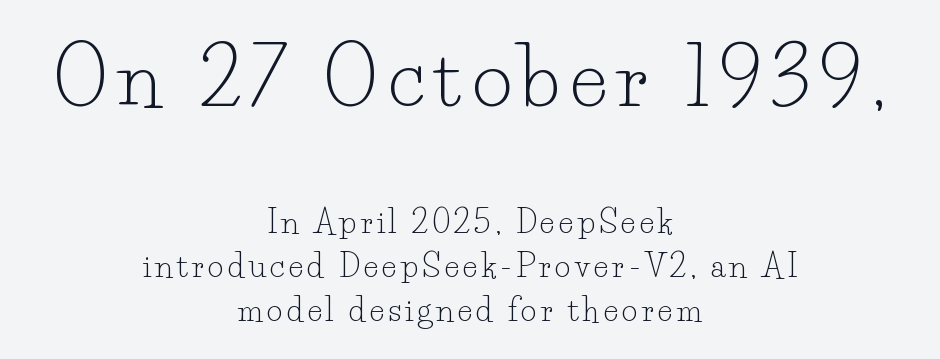
The image shows 78 px light serif type, upright; set centered, normal line spacing (1.41x), not underlined; the first (top) block is 2.52x larger; low stroke contrast and a small x-height.
